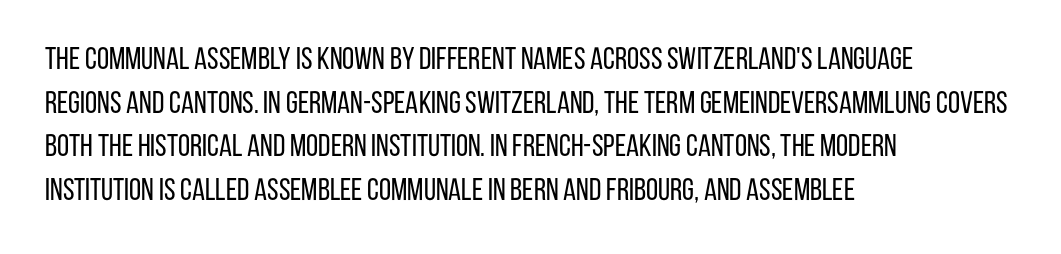
The image shows 31 px regular-weight, condensed sans-serif type, upright; set left-aligned, normal line spacing (1.41x), normal letter spacing, not underlined; low stroke contrast and a large x-height.
